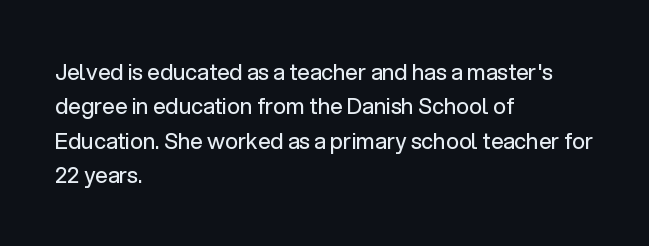
{"italic": "no", "bold": "no", "underline": "no", "align": "left", "line_spacing": "normal", "line_spacing_ratio": 1.56, "letter_spacing": "normal", "letter_spacing_em": 0.0, "glyph_px": 22}
